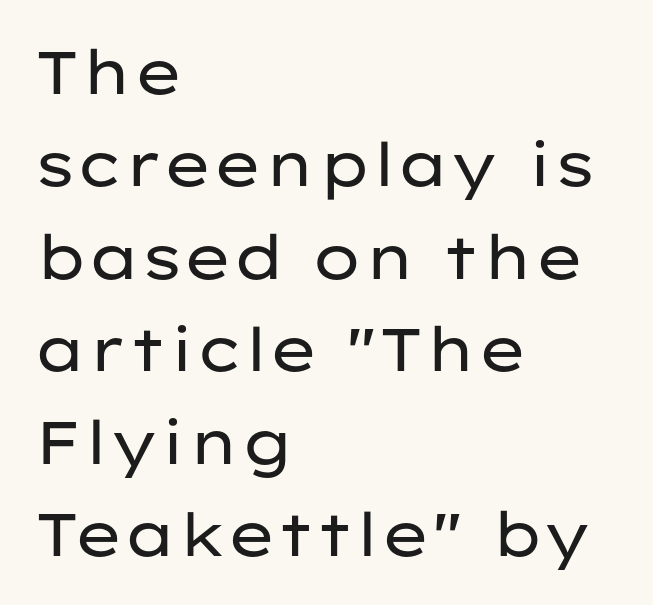
The image shows 60 px regular-weight, wide sans-serif type, upright; set left-aligned, normal line spacing (1.54x), normal letter spacing, not underlined; low stroke contrast and a medium x-height.
